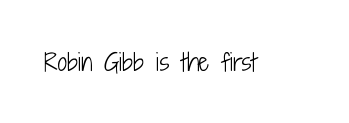
{"italic": "no", "bold": "no", "underline": "no", "letter_spacing": "normal", "letter_spacing_em": 0.0, "glyph_px": 24}
